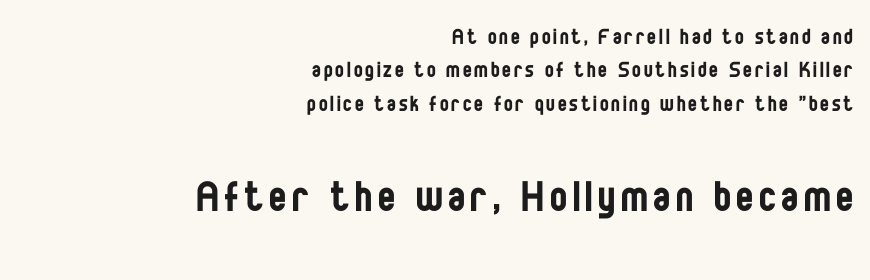
{"serif": "no", "italic": "no", "bold": "no", "weight": "regular", "width": "condensed", "stroke_contrast": "low", "x_height": "large", "monospaced": "no", "underline": "no", "align": "right", "line_spacing": "normal", "line_spacing_ratio": 1.28, "larger_block": "second", "size_ratio": 1.96, "glyph_px": 51}
